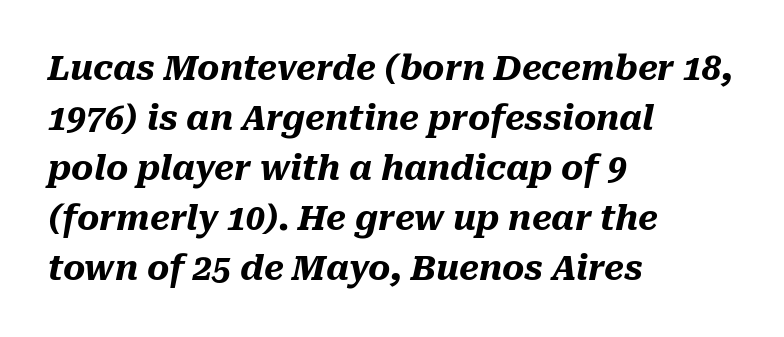
The image shows 34 px heavy type, italic (leaning right); set left-aligned, normal line spacing (1.47x), normal letter spacing, not underlined; medium stroke contrast and a medium x-height.
